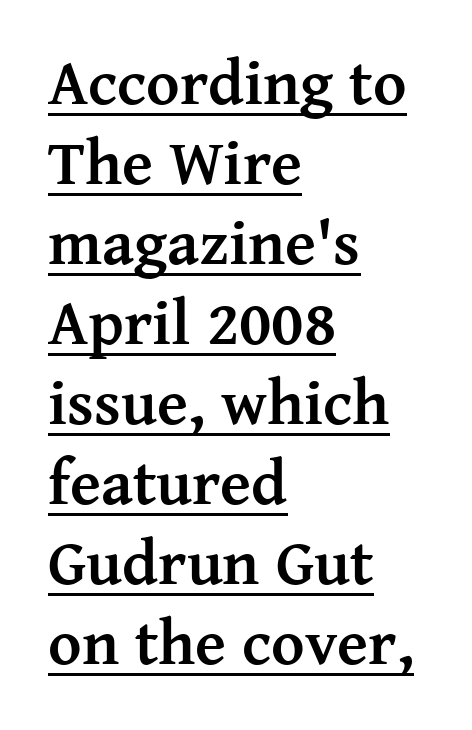
{"serif": "yes", "italic": "no", "bold": "yes", "weight": "semibold", "width": "normal", "stroke_contrast": "medium", "x_height": "medium", "monospaced": "no", "underline": "yes", "align": "left", "line_spacing": "normal", "line_spacing_ratio": 1.25, "letter_spacing": "normal", "letter_spacing_em": 0.0, "glyph_px": 64}
